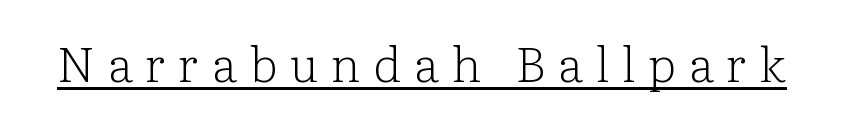
{"serif": "yes", "italic": "no", "bold": "no", "weight": "light", "width": "normal", "stroke_contrast": "low", "x_height": "medium", "monospaced": "no", "underline": "yes", "letter_spacing": "wide", "letter_spacing_em": 0.26, "glyph_px": 48}
